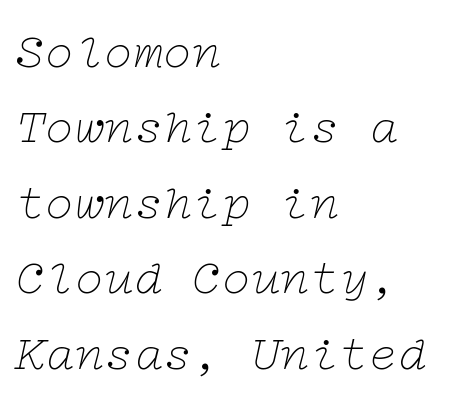
Slanted lettering throughout. All the whitespace from short lines collects on the right. The weight tops out at a normal text grade. Look at the bottom of the vertical strokes: they flare into serifs here.
